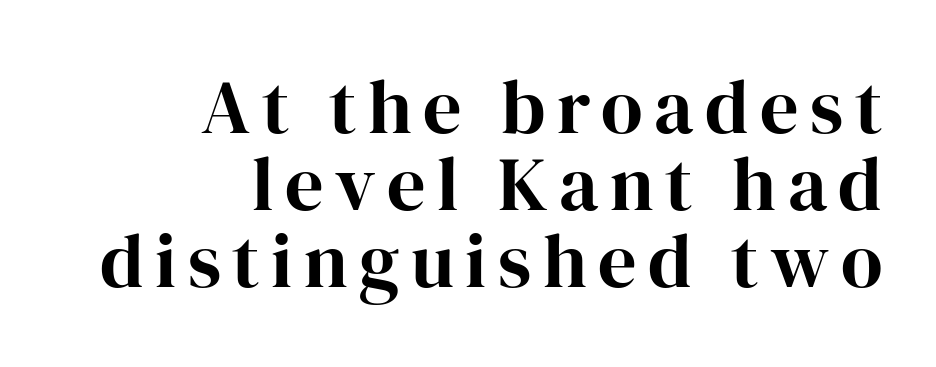
{"serif": "yes", "italic": "no", "width": "normal", "stroke_contrast": "high", "x_height": "medium", "monospaced": "no", "underline": "no", "align": "right", "line_spacing": "tight", "line_spacing_ratio": 1.01, "glyph_px": 76}
